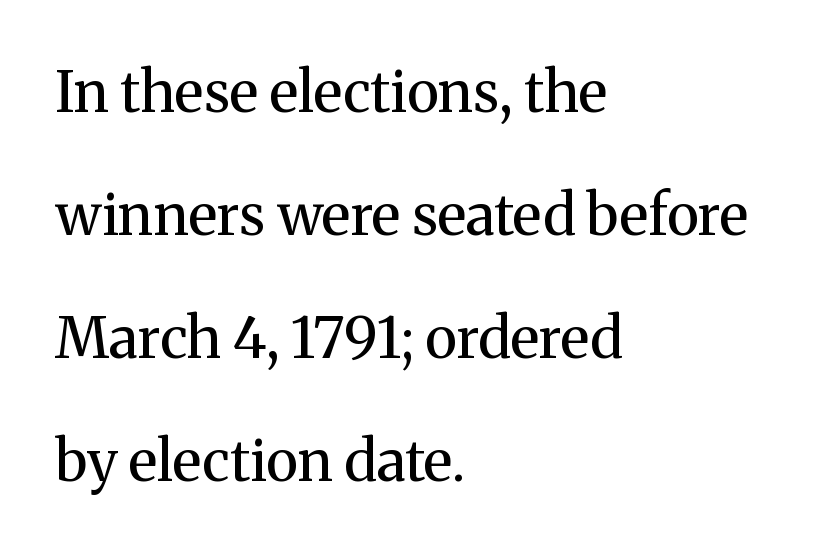
{"serif": "yes", "italic": "no", "bold": "no", "weight": "regular", "width": "normal", "stroke_contrast": "medium", "x_height": "medium", "monospaced": "no", "underline": "no", "align": "left", "line_spacing": "loose", "line_spacing_ratio": 2.16, "letter_spacing": "normal", "letter_spacing_em": 0.0, "glyph_px": 57}
